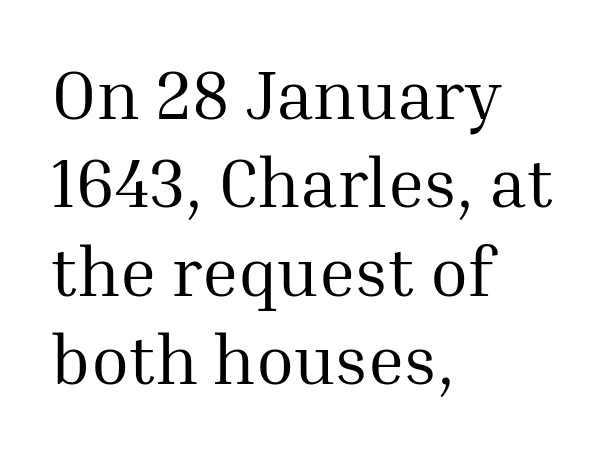
Q: Is the text bold? A: No.
Q: Is the text italic (slanted)? A: No, it is upright.
Q: Is the typeface a serif or a sans-serif typeface? A: Serif.
Q: Is the text underlined? A: No.
Q: How is the paragraph aligned? A: Left-aligned.
Q: Is the spacing between letters normal or unusually wide? A: Normal.
Q: Is the spacing between lines tight, normal or loose? A: Normal.
Q: Width (condensed, normal, or wide)? A: Normal.
Q: Stroke contrast? A: Medium.
Q: x-height? A: Medium.
Q: Monospaced? A: No.
